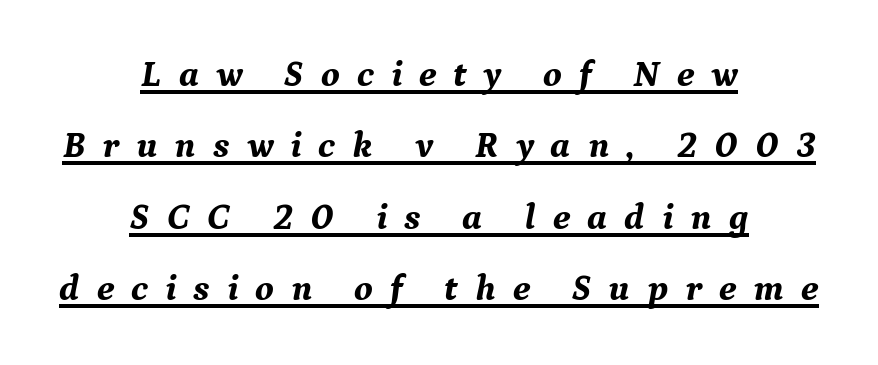
Q: Is the text bold? A: Yes.
Q: Is the text italic (slanted)? A: Yes, it leans right by about 9 degrees.
Q: Is the typeface a serif or a sans-serif typeface? A: Serif.
Q: Is the text underlined? A: Yes.
Q: How is the paragraph aligned? A: Centered.
Q: Is the spacing between letters normal or unusually wide? A: Unusually wide.
Q: Is the spacing between lines tight, normal or loose? A: Loose.
Q: Width (condensed, normal, or wide)? A: Normal.
Q: Stroke contrast? A: Medium.
Q: x-height? A: Medium.
Q: Monospaced? A: No.
